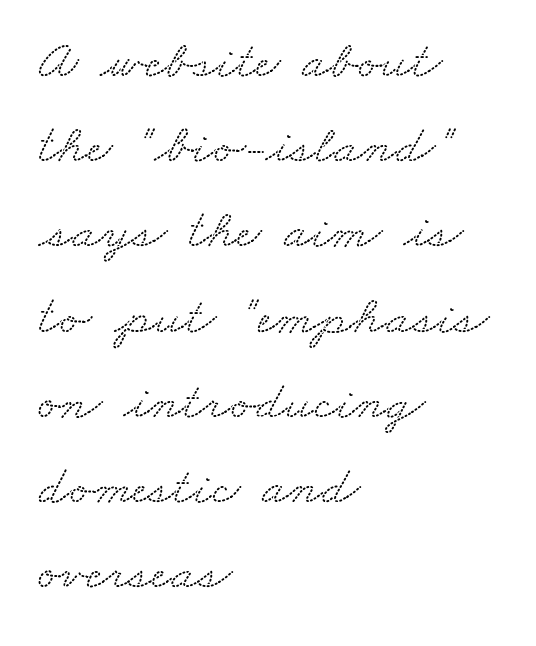
There is no visible air inserted between adjacent glyphs. Decoration check: the copy has no underline. Summary of vertical rhythm: regular, with standard interline spacing. This rendering uses left alignment, leaving the right contour irregular. Varying glyph widths throughout — classic text-font behaviour.
